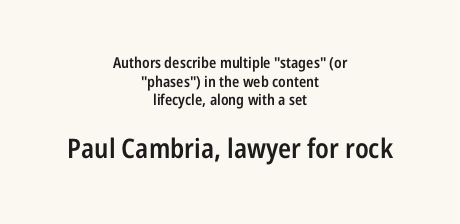
Q: Is the text bold? A: Semi-bold.
Q: Is the text italic (slanted)? A: No, it is upright.
Q: Is the text underlined? A: No.
Q: How is the paragraph aligned? A: Centered.
Q: Is the spacing between letters normal or unusually wide? A: Normal.
Q: Which block of text is set in a larger size, the first (top) or the second (bottom)? A: The second (bottom) one.
